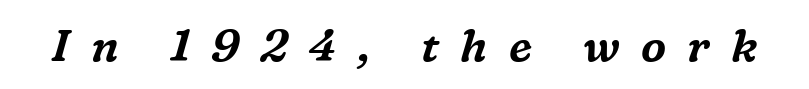
Q: Is the text italic (slanted)? A: Yes, it leans right by about 16 degrees.
Q: Is the typeface a serif or a sans-serif typeface? A: Serif.
Q: Is the text underlined? A: No.
Q: Is the spacing between letters normal or unusually wide? A: Unusually wide.
Q: Width (condensed, normal, or wide)? A: Normal.
Q: Stroke contrast? A: Medium.
Q: x-height? A: Medium.
Q: Monospaced? A: No.
